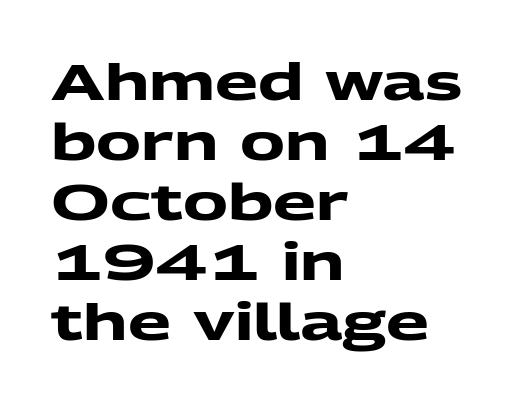
Where is the straight margin? On the left. Quick note: underline off. These lines are rendered in a variable-pitch font. These words are printed bold, with thick strokes throughout. The type family on display is of the sans-serif kind. The face used here is rendered with its standard letterfit.
